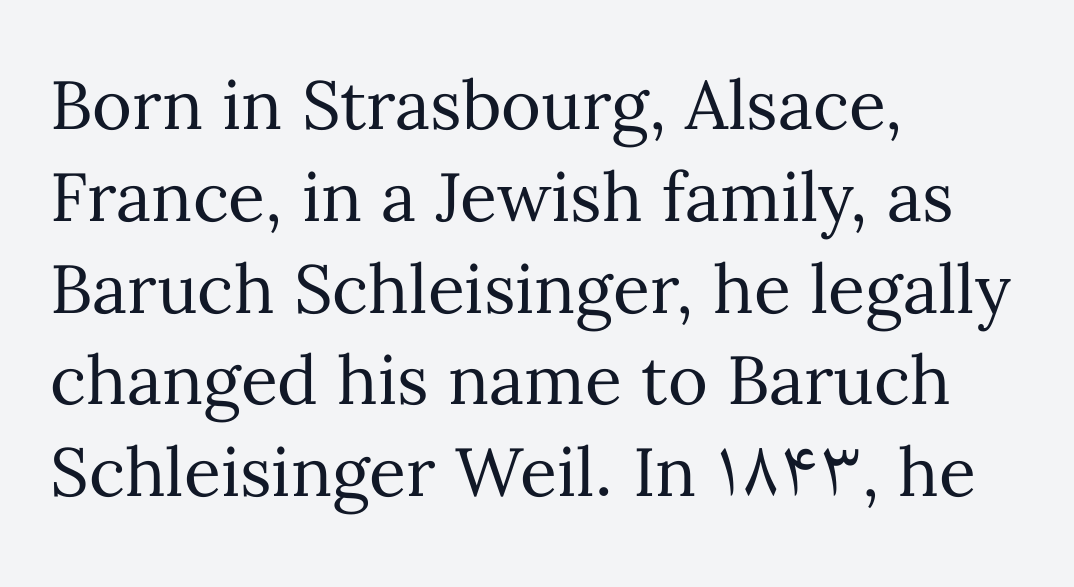
Stroke mass is kept to a normal reading level or below. Is there much room between lines? A standard amount, neither cramped nor airy. Characters follow at the spacing the type designer built in. Horizontal alignment here is leftward, the default for most running prose. This is the regular roman posture of the typeface. Is this a fixed-width face? No — the glyphs have proportional, varying widths.
